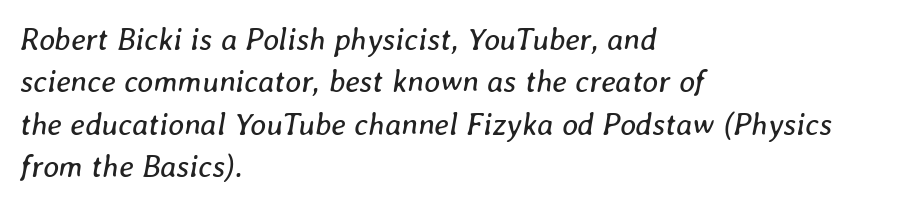
The image shows 31 px regular-weight type, italic (leaning right); set left-aligned, normal line spacing (1.37x), normal letter spacing, not underlined; low stroke contrast and a medium x-height.
